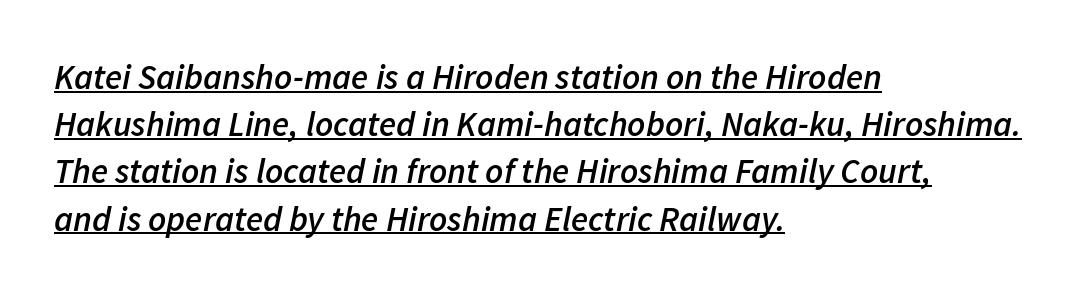
Think of a printed novel: that variable character pitch is what you see here. A semibold gives these letters moderate extra thickness, short of bold. Normally led — the rows are evenly, conventionally spaced. Characters are canted at an angle relative to the baseline's perpendicular. The paragraph has a hard left edge and a soft right edge. The line texture is even and compact thanks to regular tracking.
